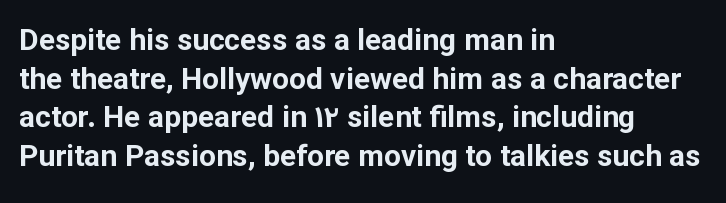
The image shows 30 px bold sans-serif type, upright; set left-aligned, normal line spacing (1.29x), normal letter spacing, not underlined; low stroke contrast and a medium x-height.
